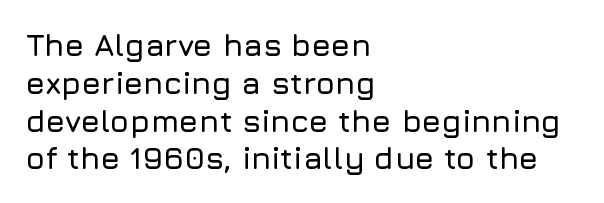
{"serif": "no", "italic": "no", "width": "normal", "stroke_contrast": "low", "x_height": "medium", "monospaced": "no", "underline": "no", "align": "left", "line_spacing_ratio": 1.22, "letter_spacing": "normal", "letter_spacing_em": 0.0, "glyph_px": 31}
